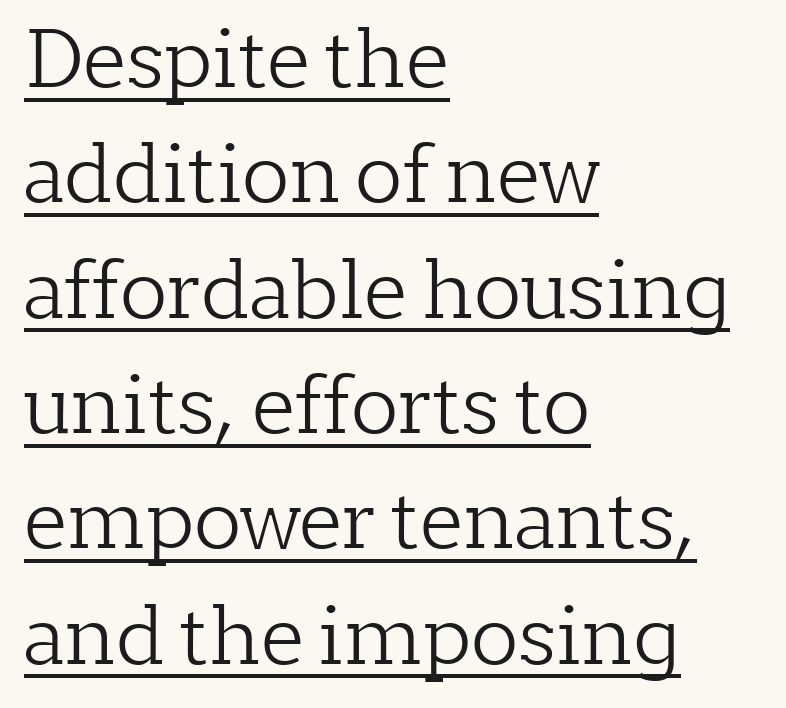
Q: Is the text bold? A: No.
Q: Is the text italic (slanted)? A: No, it is upright.
Q: Is the typeface a serif or a sans-serif typeface? A: Serif.
Q: Is the text underlined? A: Yes.
Q: How is the paragraph aligned? A: Left-aligned.
Q: Is the spacing between letters normal or unusually wide? A: Normal.
Q: Is the spacing between lines tight, normal or loose? A: Normal.
Q: Width (condensed, normal, or wide)? A: Normal.
Q: Stroke contrast? A: Low.
Q: x-height? A: Medium.
Q: Monospaced? A: No.
